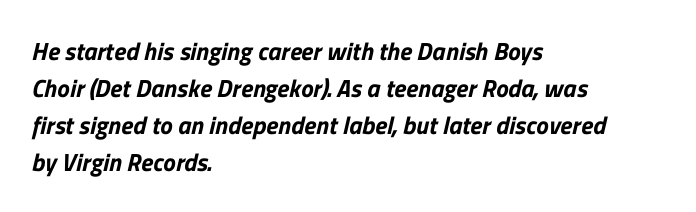
Q: Is the text underlined? A: No.
Q: How is the paragraph aligned? A: Left-aligned.
Q: Is the spacing between letters normal or unusually wide? A: Normal.
Q: Is the spacing between lines tight, normal or loose? A: Normal.
